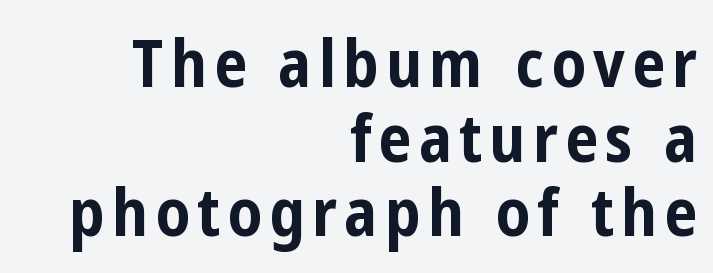
In terms of weight, the rendering is a true, heavy bold. Posture: vertical. Examine the stroke ends and you'll find no serifs. The baseline area is clear. The lines are quadded right. Quick note: interline space is minimal.
